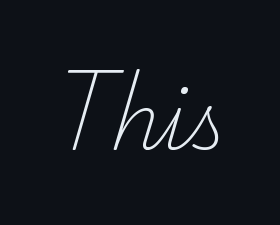
The image shows 79 px light serif type; set normal letter spacing, not underlined; low stroke contrast and a small x-height.
